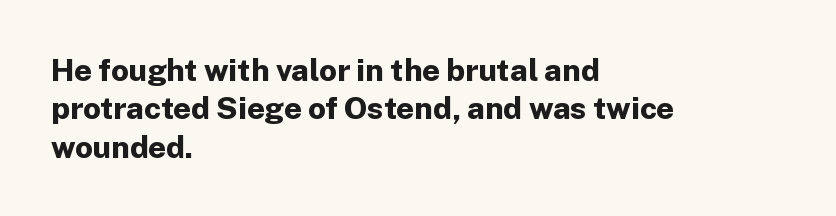
The image shows 31 px bold sans-serif type, upright; set left-aligned, line spacing 1.24x, normal letter spacing, not underlined; low stroke contrast and a medium x-height.
